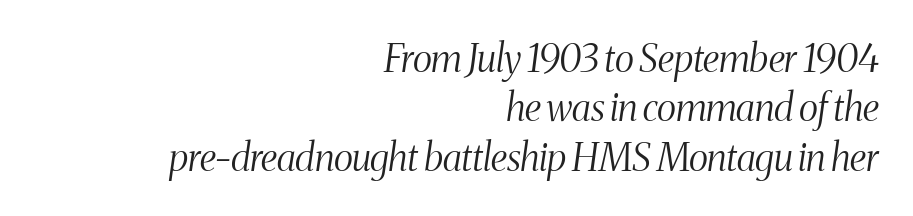
The image shows 38 px light, condensed serif type, italic (leaning right); set right-aligned, normal line spacing (1.3x), normal letter spacing, not underlined; medium stroke contrast and a medium x-height.
